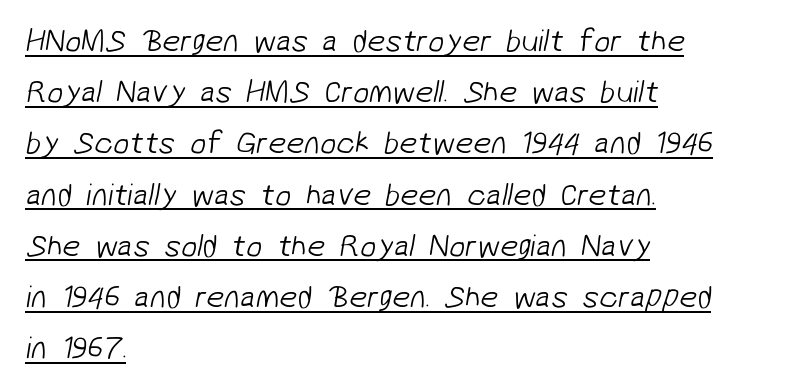
The image shows 32 px light sans-serif type; set left-aligned, normal line spacing (1.6x), normal letter spacing, underlined; low stroke contrast and a medium x-height.
